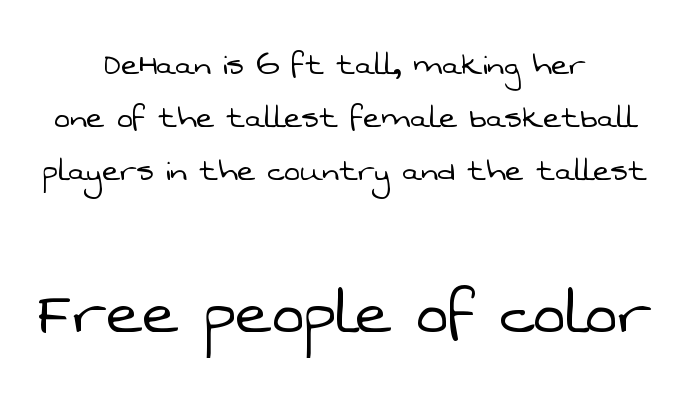
Q: Is the text bold? A: No.
Q: Is the typeface a serif or a sans-serif typeface? A: Sans-serif.
Q: Is the text underlined? A: No.
Q: How is the paragraph aligned? A: Centered.
Q: Is the spacing between letters normal or unusually wide? A: Normal.
Q: Is the spacing between lines tight, normal or loose? A: Normal.
Q: Which block of text is set in a larger size, the first (top) or the second (bottom)? A: The second (bottom) one.
Q: Width (condensed, normal, or wide)? A: Normal.
Q: Stroke contrast? A: Low.
Q: x-height? A: Medium.
Q: Monospaced? A: No.
